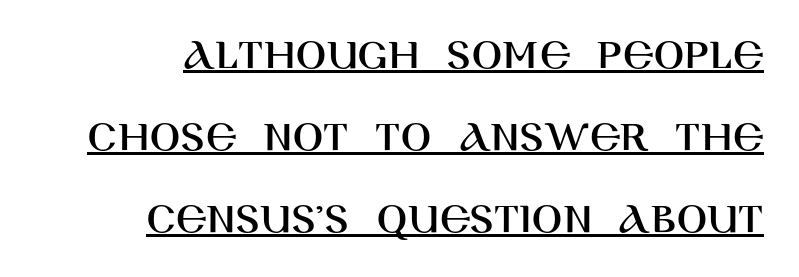
The image shows 45 px sans-serif type, upright; set right-aligned, line spacing 1.82x, normal letter spacing, underlined; high stroke contrast and a large x-height.
